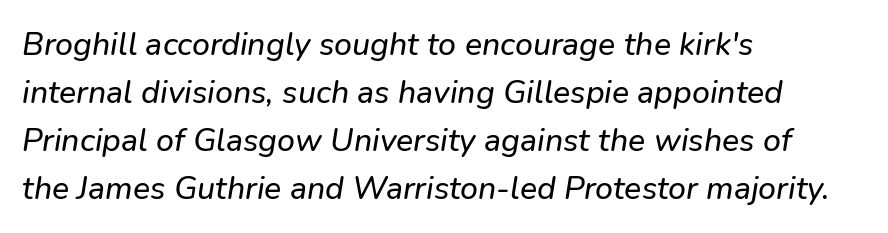
The image shows 32 px text type, italic (leaning right); set left-aligned, normal line spacing (1.5x), normal letter spacing, not underlined; low stroke contrast and a medium x-height.
